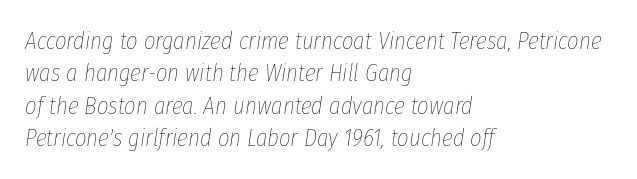
Q: Is the text bold? A: No.
Q: Is the text italic (slanted)? A: Yes, it leans right by about 8 degrees.
Q: Is the text underlined? A: No.
Q: How is the paragraph aligned? A: Left-aligned.
Q: Is the spacing between letters normal or unusually wide? A: Normal.
Q: Is the spacing between lines tight, normal or loose? A: Normal.
